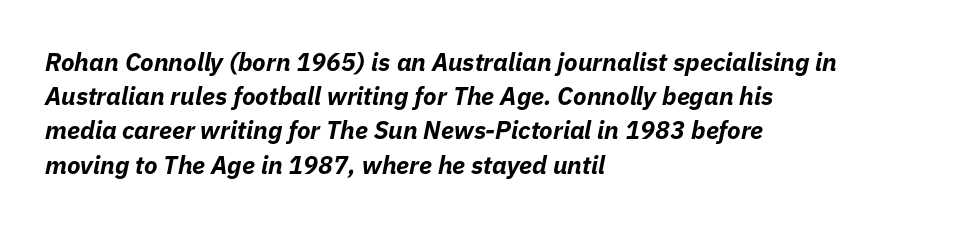
Q: Is the text bold? A: Yes.
Q: Is the text italic (slanted)? A: Yes, it leans right by about 11 degrees.
Q: Is the text underlined? A: No.
Q: How is the paragraph aligned? A: Left-aligned.
Q: Is the spacing between letters normal or unusually wide? A: Normal.
Q: Is the spacing between lines tight, normal or loose? A: Normal.
